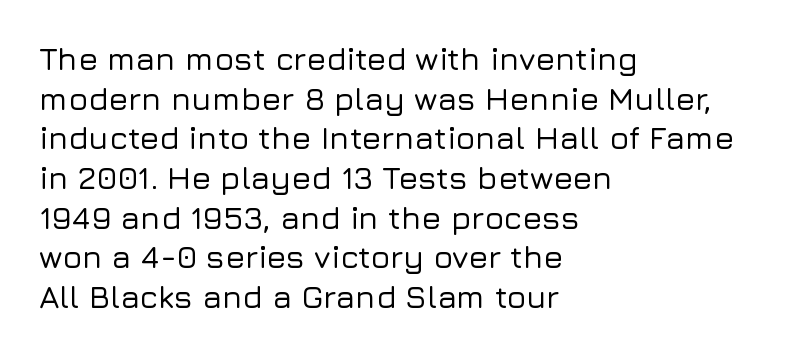
Q: Is the text italic (slanted)? A: No, it is upright.
Q: Is the typeface a serif or a sans-serif typeface? A: Sans-serif.
Q: Is the text underlined? A: No.
Q: How is the paragraph aligned? A: Left-aligned.
Q: Is the spacing between letters normal or unusually wide? A: Normal.
Q: Width (condensed, normal, or wide)? A: Normal.
Q: Stroke contrast? A: Low.
Q: x-height? A: Medium.
Q: Monospaced? A: No.
